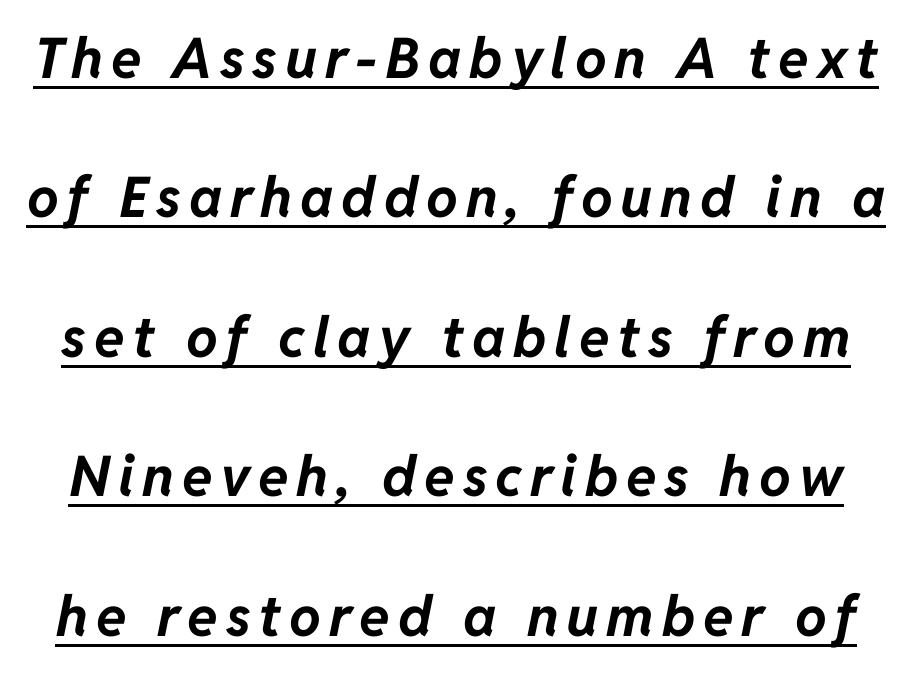
Q: Is the text bold? A: Yes.
Q: Is the text italic (slanted)? A: Yes, it leans right by about 11 degrees.
Q: Is the text underlined? A: Yes.
Q: Is the spacing between lines tight, normal or loose? A: Loose.
Q: Width (condensed, normal, or wide)? A: Normal.
Q: Stroke contrast? A: Low.
Q: x-height? A: Medium.
Q: Monospaced? A: No.
